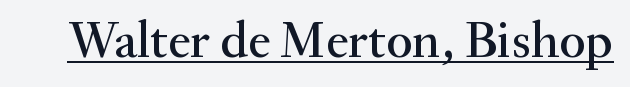
The sample's only ornament is a line tracing under the words. Tall strokes in this sample are plumb rather than angled. Are there feet on the stems? There are — it's a serif. Looks like regular typesetting: each glyph gets only the width it needs. Nothing unusual about the tracking: characters are spaced as the font intends.
